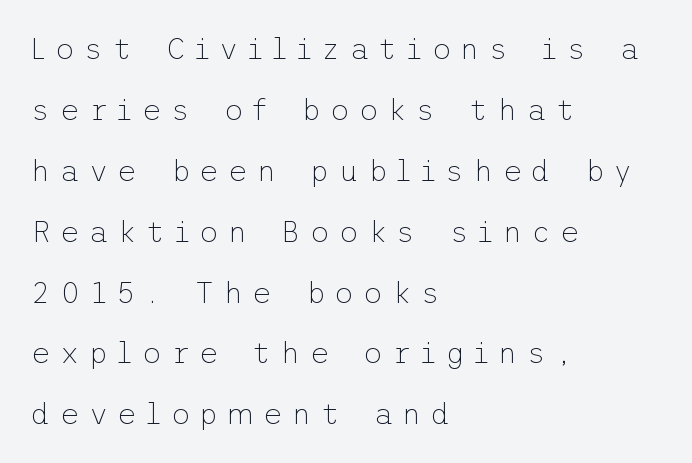
Q: Is the text bold? A: No.
Q: Is the text italic (slanted)? A: No, it is upright.
Q: Is the typeface a serif or a sans-serif typeface? A: Sans-serif.
Q: Is the text underlined? A: No.
Q: How is the paragraph aligned? A: Left-aligned.
Q: Is the spacing between letters normal or unusually wide? A: Unusually wide.
Q: Is the spacing between lines tight, normal or loose? A: Loose.
Q: Width (condensed, normal, or wide)? A: Normal.
Q: Stroke contrast? A: Low.
Q: x-height? A: Medium.
